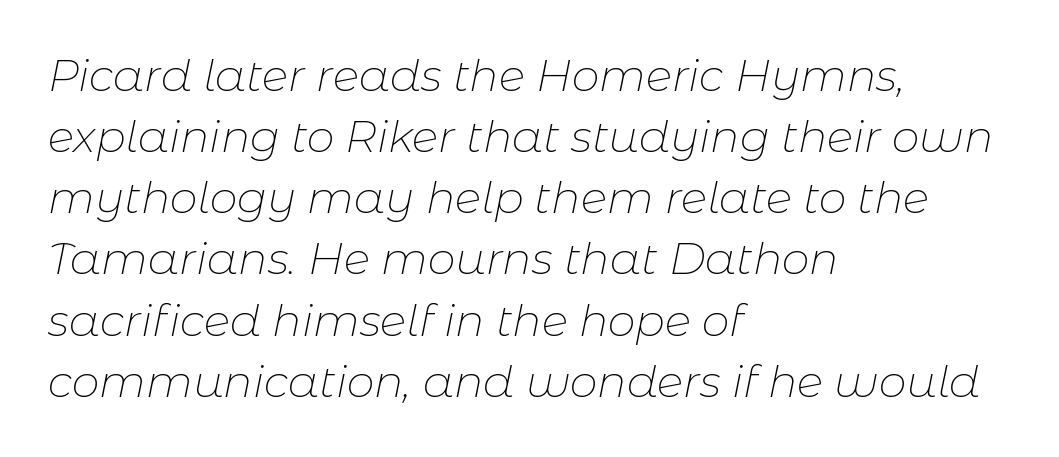
The image shows 44 px thin type, italic (leaning right); set left-aligned, normal line spacing (1.39x), normal letter spacing, not underlined; low stroke contrast and a medium x-height.
